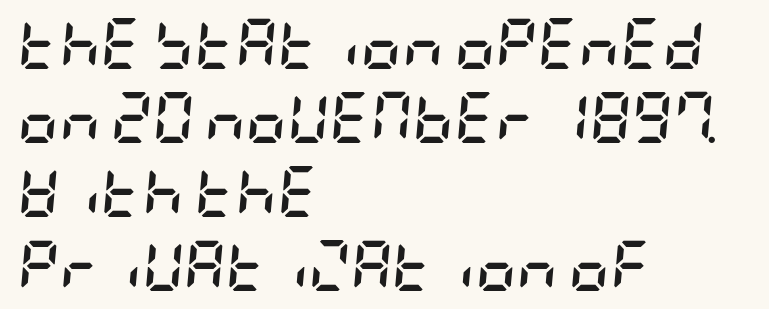
{"italic": "yes", "lean": "right", "slant_degrees": 5, "bold": "yes", "weight": "semibold", "width": "condensed", "stroke_contrast": "low", "x_height": "large", "underline": "no", "align": "left", "line_spacing": "normal", "line_spacing_ratio": 1.45, "letter_spacing": "normal", "letter_spacing_em": 0.0, "glyph_px": 51}
